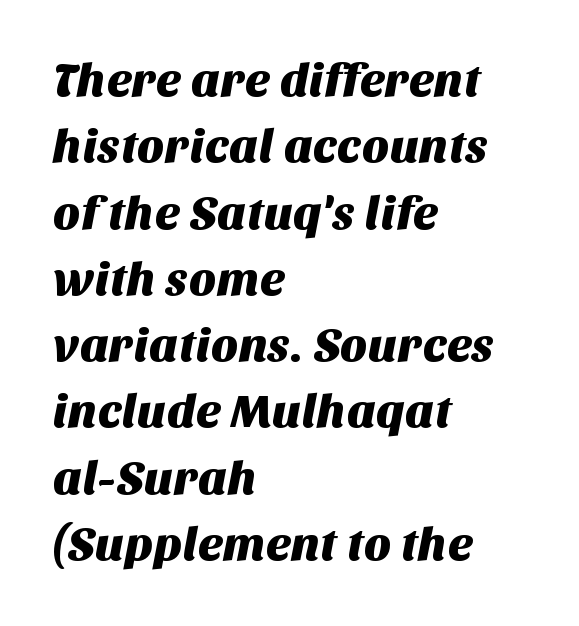
{"serif": "no", "width": "normal", "stroke_contrast": "medium", "x_height": "large", "monospaced": "no", "underline": "no", "align": "left", "line_spacing": "normal", "line_spacing_ratio": 1.41, "letter_spacing": "normal", "letter_spacing_em": 0.0, "glyph_px": 47}
